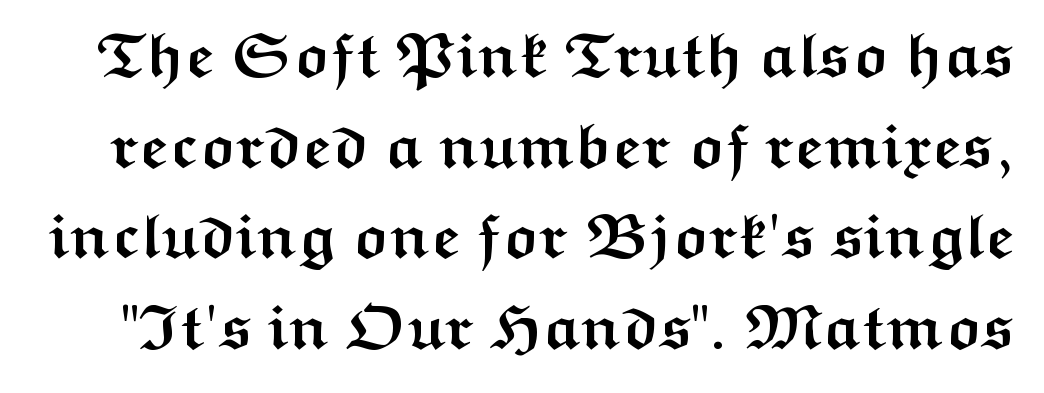
The image shows 63 px semibold, wide sans-serif type, upright; set normal line spacing (1.44x), normal letter spacing, not underlined; medium stroke contrast and a medium x-height.
